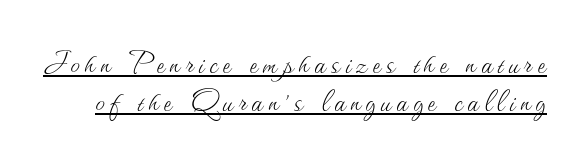
What decoration does the sample have? An underline. The letterforms sit at book weight or below. The designer dialed line spacing down below the default.
